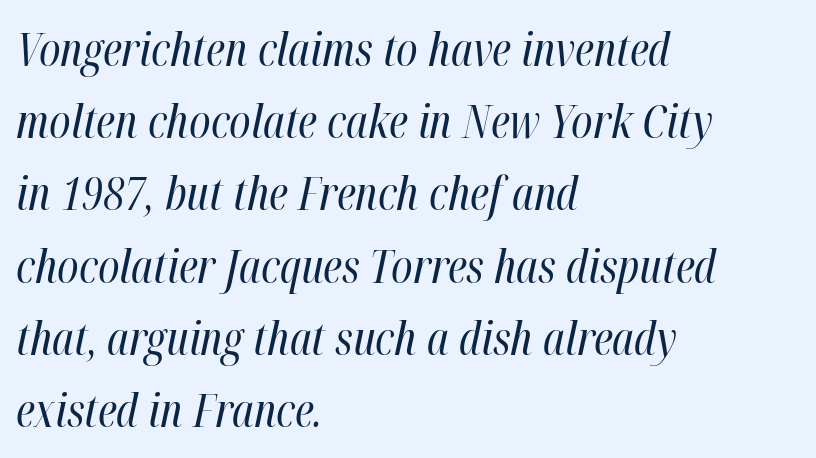
The image shows 46 px regular-weight, condensed type, italic (leaning right); set left-aligned, normal line spacing (1.57x), normal letter spacing, not underlined; high stroke contrast and a medium x-height.
